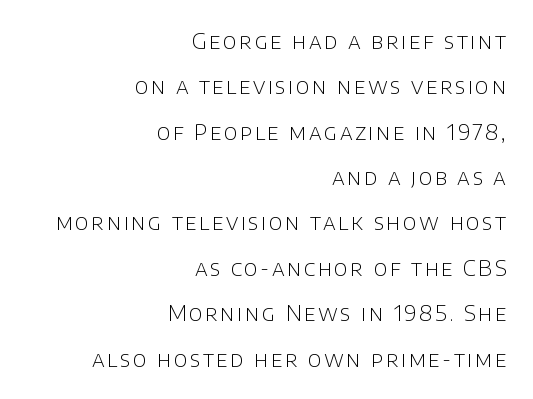
{"italic": "no", "bold": "no", "underline": "no", "align": "right", "line_spacing": "loose", "line_spacing_ratio": 2.16, "glyph_px": 21}
